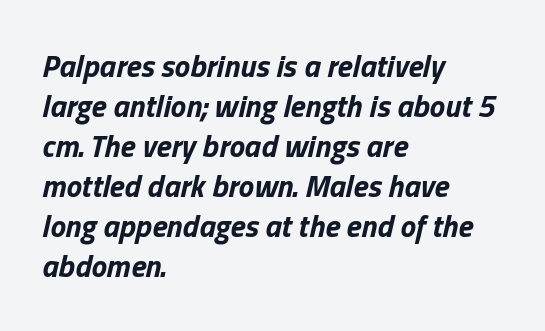
{"italic": "yes", "lean": "right", "slant_degrees": 13, "bold": "yes", "weight": "bold", "width": "normal", "stroke_contrast": "low", "x_height": "medium", "monospaced": "no", "underline": "no", "align": "left", "line_spacing": "normal", "line_spacing_ratio": 1.29, "letter_spacing": "normal", "letter_spacing_em": 0.0, "glyph_px": 31}
